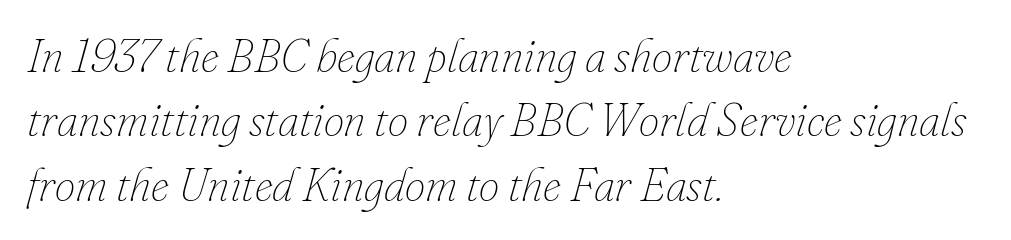
The words here are not underlined. In terms of leading, this rendering sits right in the middle. You can tell it's italic because the verticals aren't actually vertical. Caption: face not bold, strokes unweighted. Spacing verdict: proportional, widths tailored to each character.
